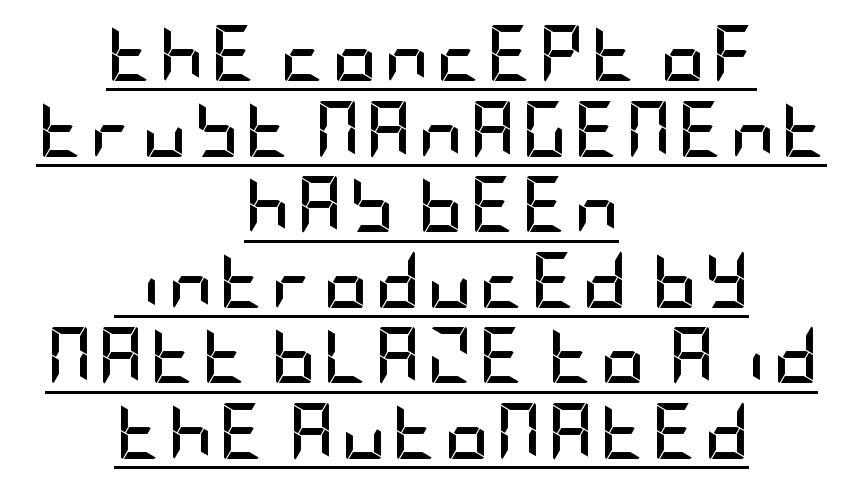
Q: Is the text bold? A: Yes.
Q: Is the text italic (slanted)? A: No, it is upright.
Q: Is the typeface a serif or a sans-serif typeface? A: Sans-serif.
Q: Is the text underlined? A: Yes.
Q: How is the paragraph aligned? A: Centered.
Q: Is the spacing between lines tight, normal or loose? A: Normal.
Q: Width (condensed, normal, or wide)? A: Condensed.
Q: Stroke contrast? A: Low.
Q: x-height? A: Large.
